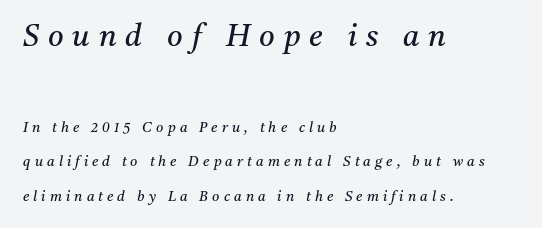
{"serif": "yes", "italic": "yes", "lean": "right", "slant_degrees": 11, "bold": "no", "weight": "regular", "width": "normal", "stroke_contrast": "medium", "x_height": "medium", "monospaced": "no", "underline": "no", "align": "left", "line_spacing": "loose", "line_spacing_ratio": 2.46, "letter_spacing": "wide", "letter_spacing_em": 0.29, "larger_block": "first", "size_ratio": 2.14, "glyph_px": 30}
